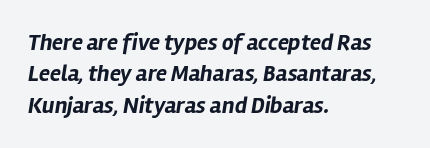
The horizontal fit of the characters is conventional and even. This is heavy type, rendered in bold. This rendering uses left alignment, leaving the right contour irregular. The string is rendered with underlining switched off. Regular leading. The font's italic variant was chosen for this text.
